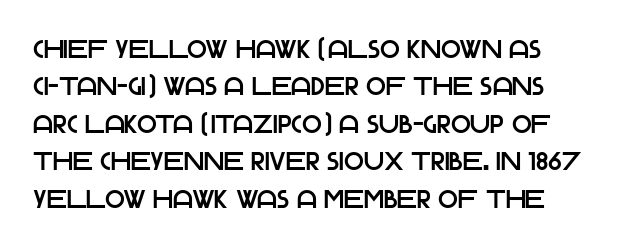
Look at the tracking — it's just the regular setting, nothing added. Unlike italic type, these characters show no tilt at all. Leading: standard. Underline: absent.
